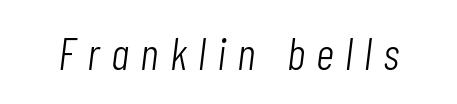
The image shows 45 px light, condensed type, italic (leaning right); set unusually wide letter spacing (+0.25 em), not underlined; low stroke contrast and a medium x-height.
